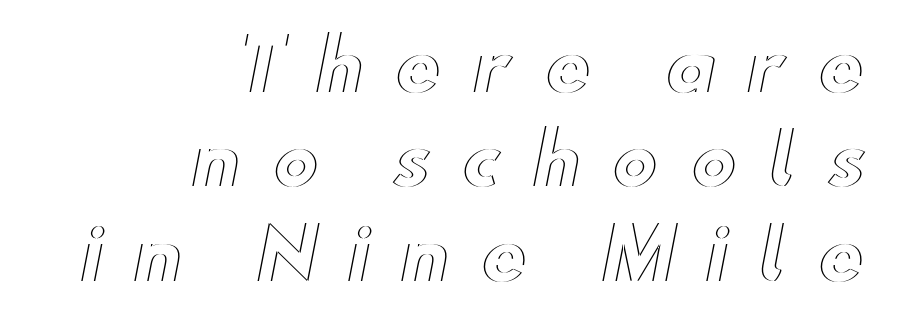
Horizontal alignment here is rightward, an uncommon choice for prose. The type is letterspaced generously, with wide tracking. Evenly set lines give the paragraph a standard silhouette. Looks like regular typesetting: each glyph gets only the width it needs.
